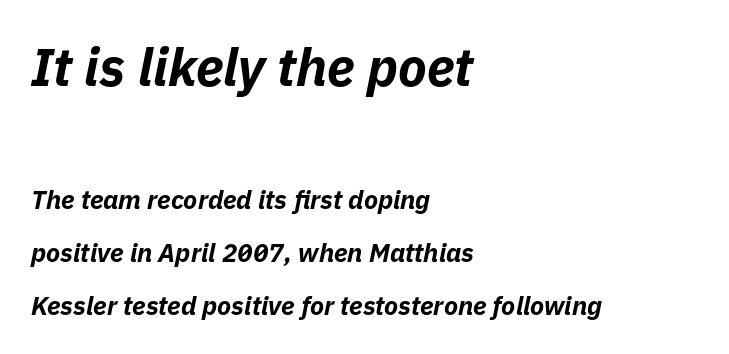
The font's italic variant was chosen for this text. Alignment: flush left. The letters in the upper block stand taller than those in the block below. Vertical spacing — loose. This sample has the flowing, uneven cadence of proportional lettering.
